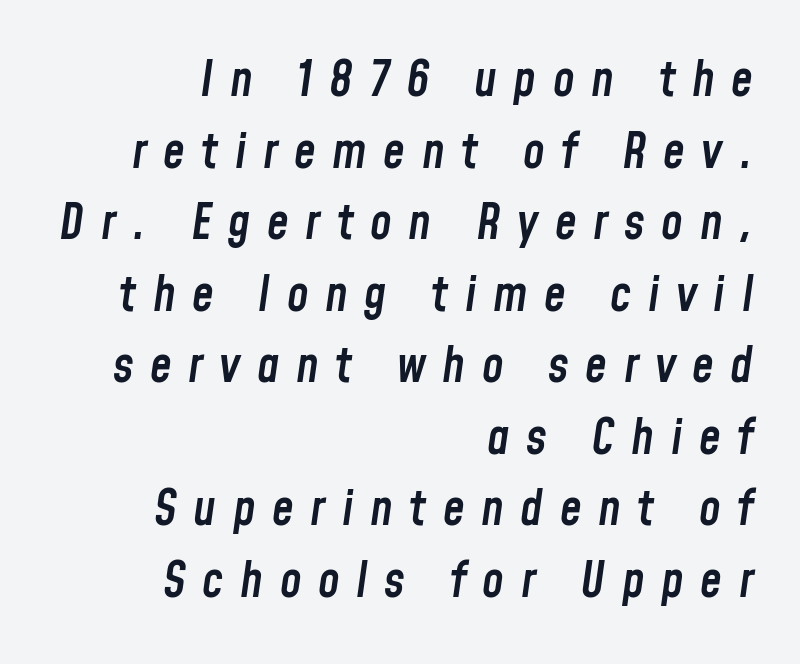
Reading down the column, the eye jumps a familiar distance to each next line. Someone cranked the tracking dial way up on this one. The rendering applies a slant to the glyphs. The passage shown is semibold, sitting just below true bold.
